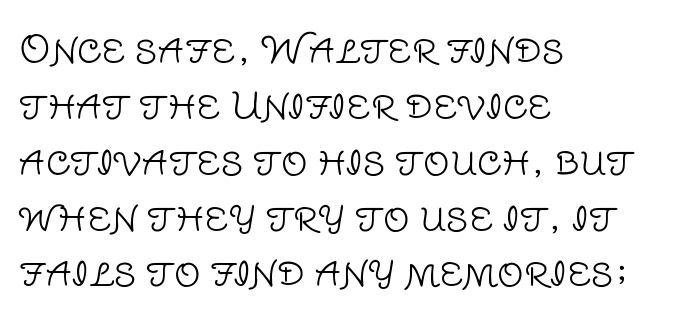
{"serif": "no", "bold": "no", "weight": "light", "width": "normal", "stroke_contrast": "low", "x_height": "large", "monospaced": "no", "underline": "no", "align": "left", "line_spacing": "normal", "line_spacing_ratio": 1.51, "letter_spacing": "normal", "letter_spacing_em": 0.0, "glyph_px": 37}
